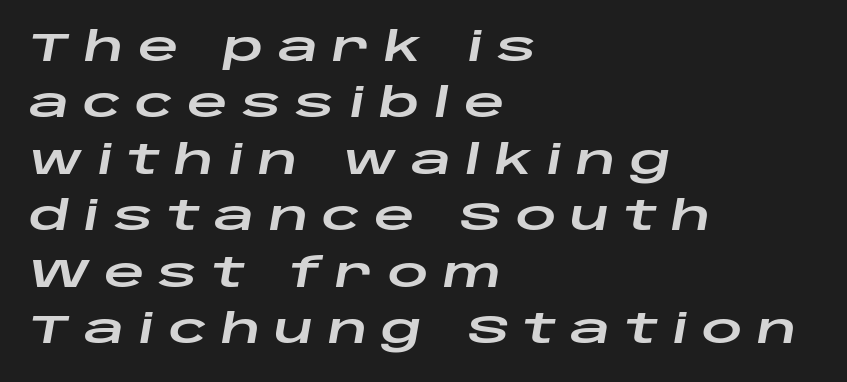
Q: Is the text italic (slanted)? A: Yes, it leans right by about 10 degrees.
Q: Is the text underlined? A: No.
Q: How is the paragraph aligned? A: Left-aligned.
Q: Is the spacing between letters normal or unusually wide? A: Unusually wide.
Q: Is the spacing between lines tight, normal or loose? A: Normal.
Q: Width (condensed, normal, or wide)? A: Wide.
Q: Stroke contrast? A: Low.
Q: x-height? A: Large.
Q: Monospaced? A: No.
